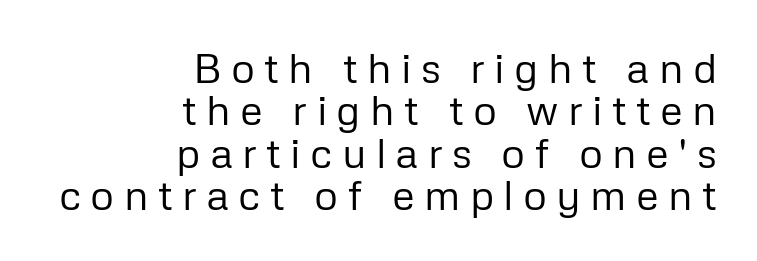
The image shows 42 px regular-weight sans-serif type, upright; set right-aligned, tight line spacing (1.01x), unusually wide letter spacing (+0.22 em), not underlined; low stroke contrast and a medium x-height.
